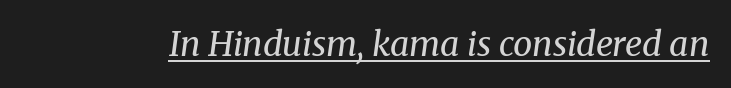
Stems here are at most as thick as an everyday book face. The words here are underlined. Here the glyphs are tracked normally, forming tight word shapes. Typographically, this falls in the serif category. Is the type slanted? Yes — the strokes lean at a clear angle.
